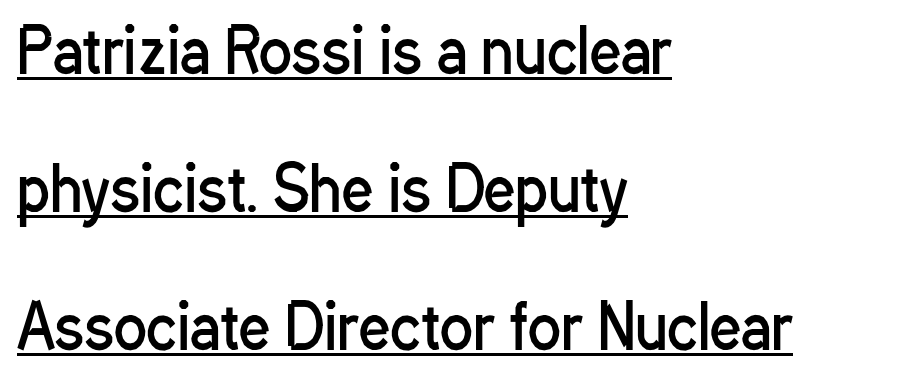
Weight: in the light-to-regular range. Default kerning and tracking; the words read as compact shapes. Font category for this specimen: sans-serif. The lines are quadded left. A continuous stroke trails under the words, as in a hyperlink. The passage shown is typed in a proportional face where columns would drift.
